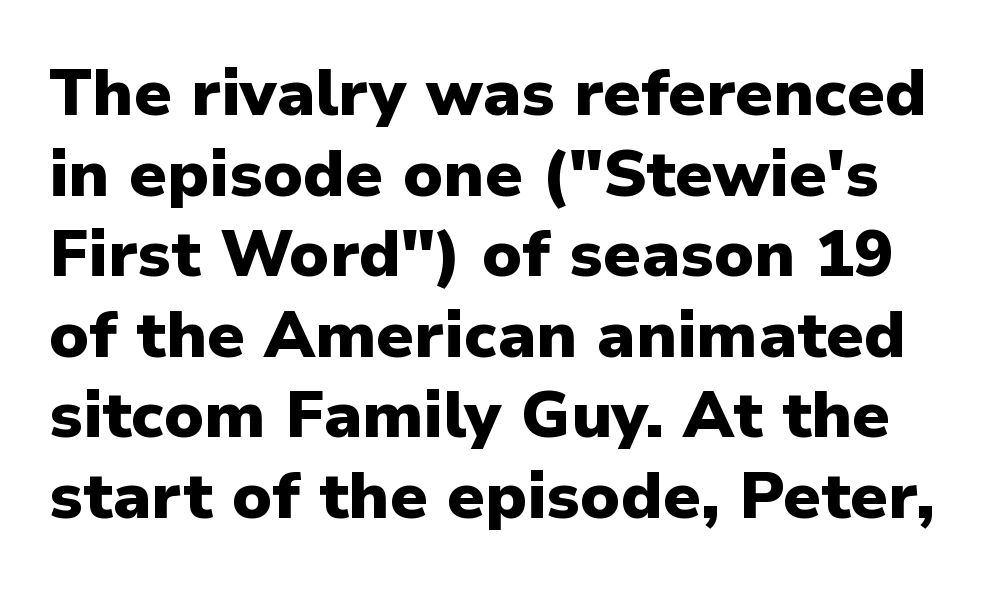
{"serif": "no", "italic": "no", "bold": "yes", "weight": "heavy", "width": "normal", "stroke_contrast": "low", "x_height": "medium", "monospaced": "no", "underline": "no", "line_spacing_ratio": 1.24, "letter_spacing": "normal", "letter_spacing_em": 0.0, "glyph_px": 65}
